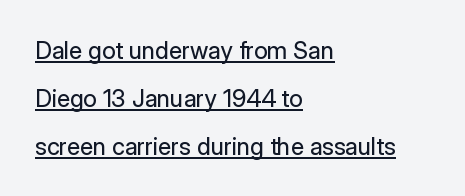
The face looks like a standard text weight, possibly lighter. Upright lettering throughout. The sample's only ornament is a line tracing under the words. Quick note: interline space is abundant. Is the letter spacing exaggerated? No — it looks like the ordinary default. Where is the straight margin? On the left.
